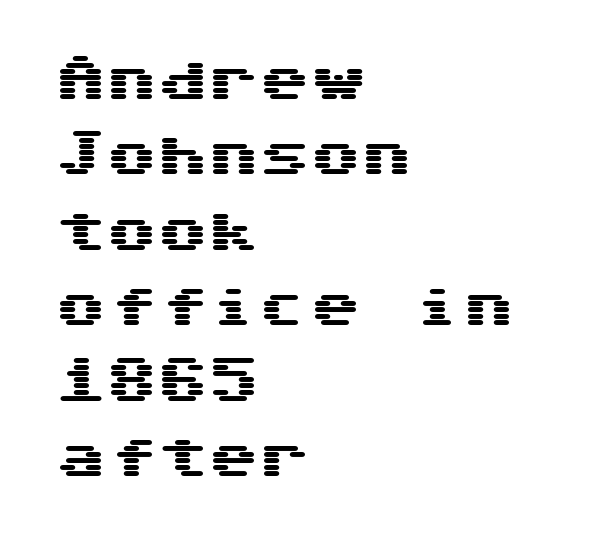
Standard letterfit; no display-style spreading of the glyphs. Style check: upright. Baseline-to-baseline distance is the conventional proportion of letter height. The words here are not underlined. Every row of glyphs begins at an identical x-position on the left.
